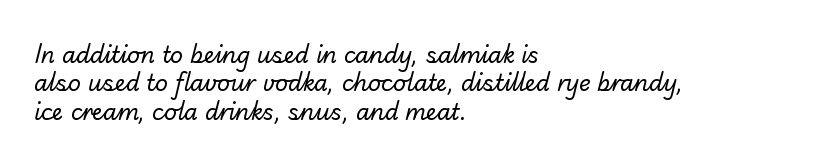
The image shows 22 px text type; set left-aligned, normal line spacing (1.29x), normal letter spacing, not underlined.
